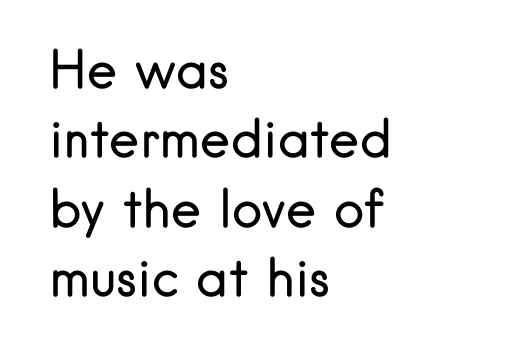
Is there any slant? The stems are plumb. Compared with a typical body face, this is equally light or lighter still. Regarding serifs, this sample does without them. In CSS terms this would be text-align: left. Leading matches the norm, producing a regular column.
